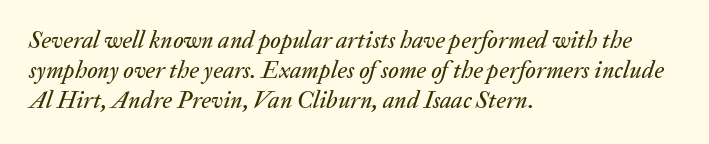
Short and long lines alike share a common starting point at left. Beneath every word, the page is bare. Evenly set lines give the paragraph a standard silhouette. Each word holds together tightly as a unit, with standard inter-letter gaps. Notice how the stems are inclined rather than vertical — that's the hallmark of italics.
